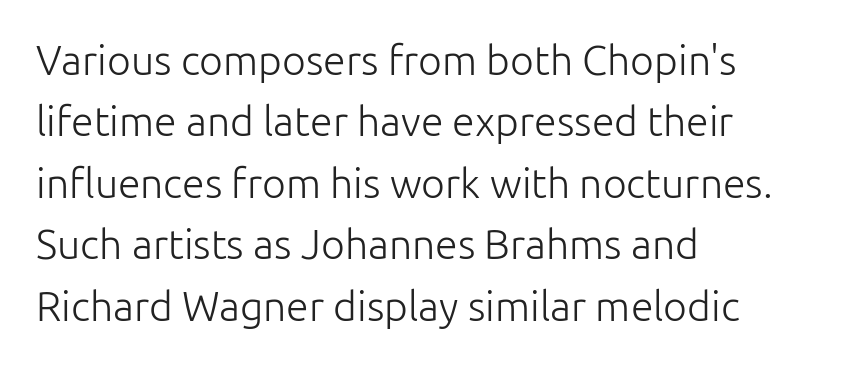
Q: Is the text bold? A: No.
Q: Is the text italic (slanted)? A: No, it is upright.
Q: Is the typeface a serif or a sans-serif typeface? A: Sans-serif.
Q: Is the text underlined? A: No.
Q: How is the paragraph aligned? A: Left-aligned.
Q: Is the spacing between letters normal or unusually wide? A: Normal.
Q: Is the spacing between lines tight, normal or loose? A: Normal.
Q: Width (condensed, normal, or wide)? A: Normal.
Q: Stroke contrast? A: Low.
Q: x-height? A: Medium.
Q: Monospaced? A: No.
